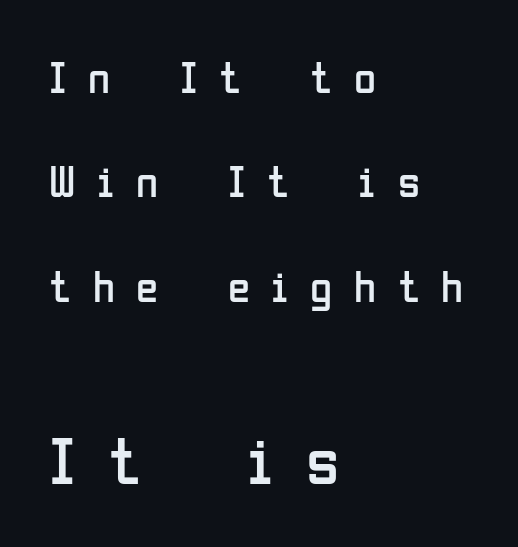
Q: Is the text bold? A: No.
Q: Is the text italic (slanted)? A: No, it is upright.
Q: Is the typeface a serif or a sans-serif typeface? A: Sans-serif.
Q: Is the text underlined? A: No.
Q: How is the paragraph aligned? A: Left-aligned.
Q: Is the spacing between letters normal or unusually wide? A: Unusually wide.
Q: Is the spacing between lines tight, normal or loose? A: Loose.
Q: Which block of text is set in a larger size, the first (top) or the second (bottom)? A: The second (bottom) one.
Q: Width (condensed, normal, or wide)? A: Condensed.
Q: Stroke contrast? A: Low.
Q: x-height? A: Medium.
Q: Monospaced? A: No.
